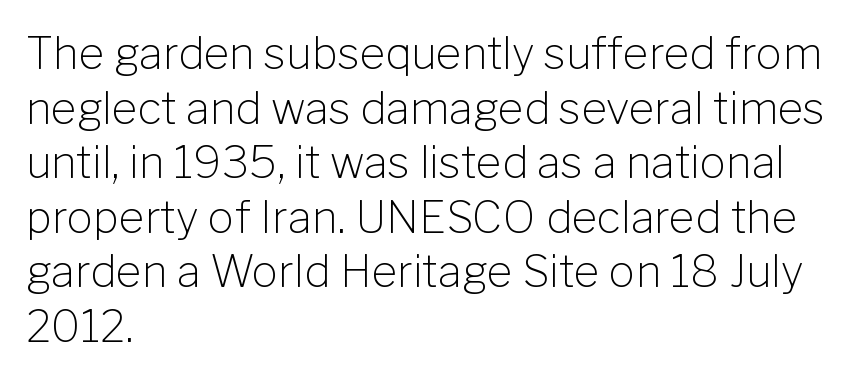
{"serif": "no", "italic": "no", "bold": "no", "weight": "light", "width": "normal", "stroke_contrast": "low", "x_height": "medium", "monospaced": "no", "underline": "no", "align": "left", "line_spacing_ratio": 1.24, "letter_spacing": "normal", "letter_spacing_em": 0.0, "glyph_px": 44}
